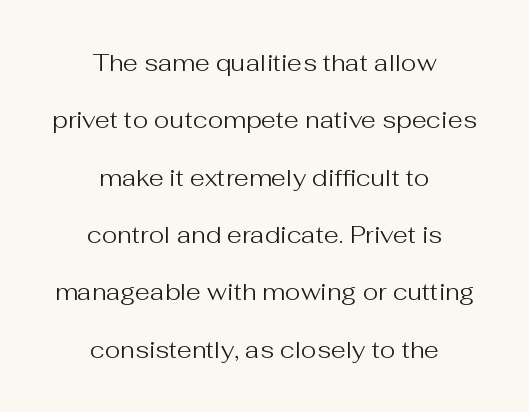
On a weight scale, this lands at 450 or below. The lines are spread far apart with generous leading. If you drew a line through each stem, it would be perfectly vertical. Glyph-to-glyph distance matches everyday printed text.
